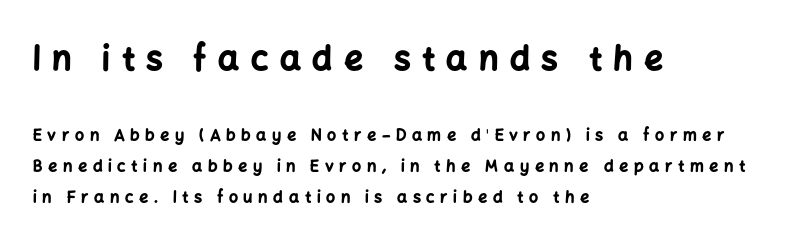
Q: Is the text bold? A: Yes.
Q: Is the text italic (slanted)? A: No, it is upright.
Q: Is the typeface a serif or a sans-serif typeface? A: Sans-serif.
Q: Is the text underlined? A: No.
Q: How is the paragraph aligned? A: Left-aligned.
Q: Is the spacing between letters normal or unusually wide? A: Unusually wide.
Q: Is the spacing between lines tight, normal or loose? A: Loose.
Q: Which block of text is set in a larger size, the first (top) or the second (bottom)? A: The first (top) one.
Q: Width (condensed, normal, or wide)? A: Normal.
Q: Stroke contrast? A: Low.
Q: x-height? A: Medium.
Q: Monospaced? A: No.
